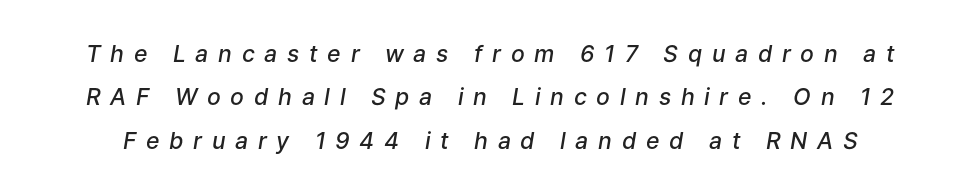
The tracking reads as deliberately expanded to a designer's eye. Words float on clear page, feet unadorned. Is the type slanted? Yes — the strokes lean at a clear angle. Stroke thickness is moderately raised; the sample reads as semibold.
